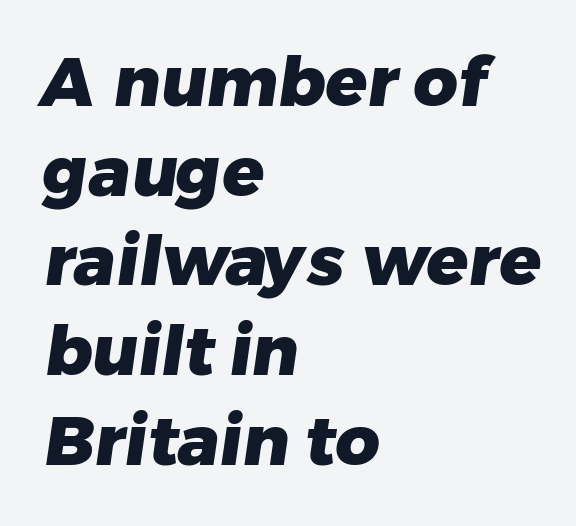
{"serif": "no", "bold": "yes", "weight": "heavy", "width": "normal", "stroke_contrast": "low", "x_height": "medium", "monospaced": "no", "underline": "no", "align": "left", "line_spacing": "normal", "line_spacing_ratio": 1.3, "letter_spacing": "normal", "letter_spacing_em": 0.0, "glyph_px": 69}
